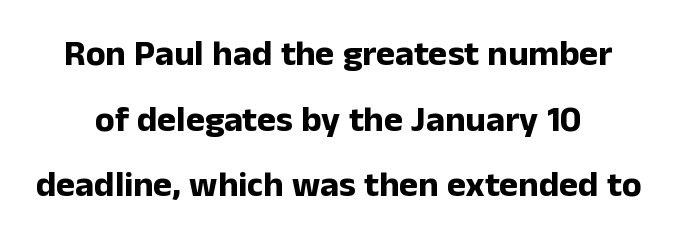
Think of a printed novel: that variable character pitch is what you see here. Italic? Not at all — the glyphs are vertical. Underlining? Definitely not there. Tracking value appears to be zero — textbook default spacing. Unlike a traditional serif, this face leaves its strokes unadorned.
